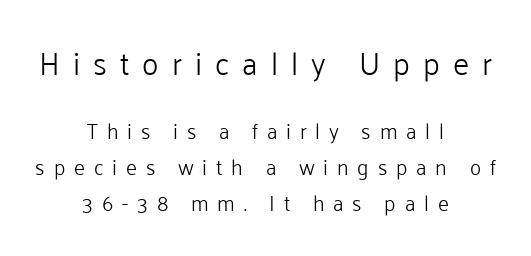
Layout note: lines centered. The area under the type is left untouched. Vertically, the passage feels balanced, rows spaced as you'd expect. Does the lettering tilt? It doesn't — this is upright.
